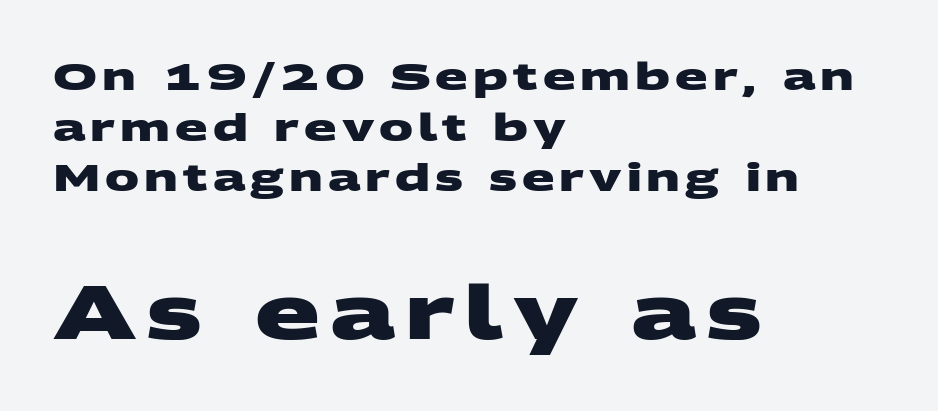
The image shows 76 px heavy, wide sans-serif type; set left-aligned, normal line spacing (1.33x), not underlined; the second (bottom) block is 2.0x larger; medium stroke contrast and a large x-height.
